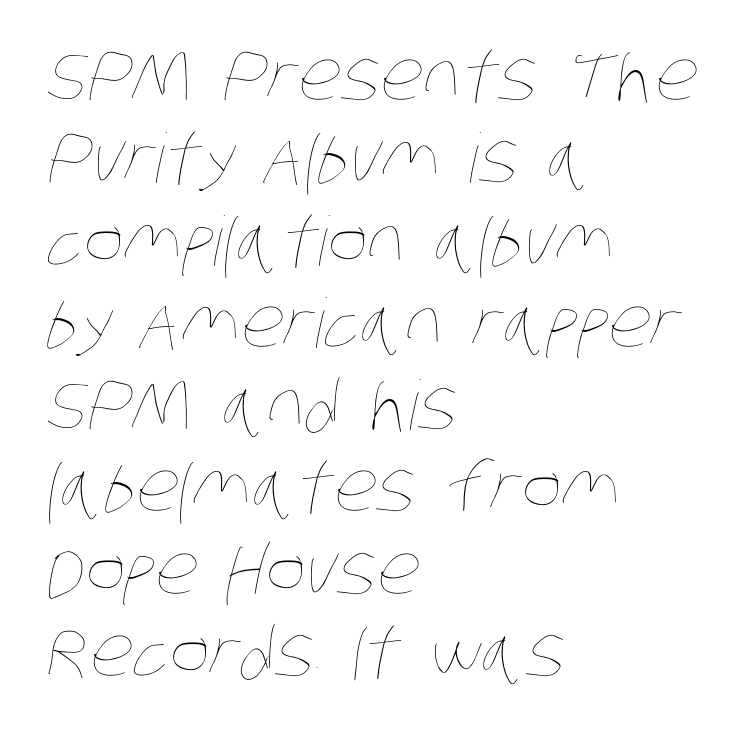
The image shows 68 px thin, condensed type; set left-aligned, line spacing 1.21x, normal letter spacing, not underlined; low stroke contrast and a large x-height.
